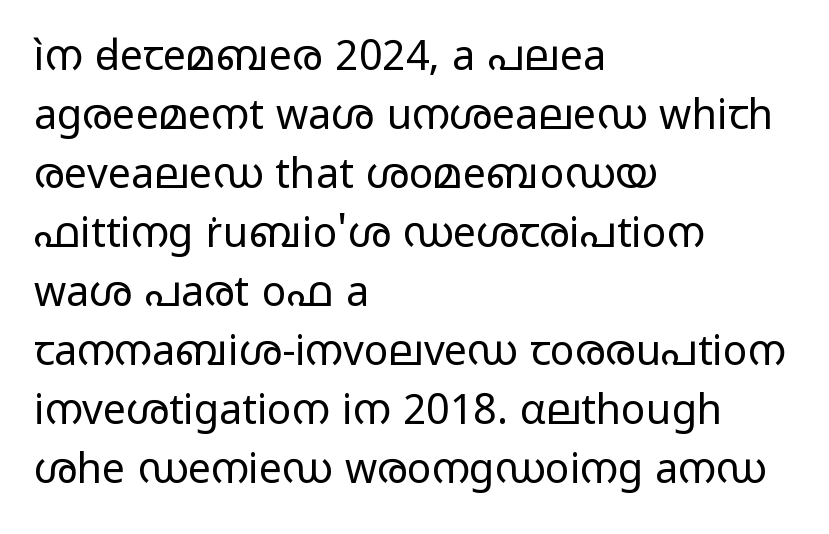
The letterforms sit shoulder to shoulder at normal distance. Characters remain perfectly vertical along every line. No heavy texture on the line: the type isn't bold. This rendering features lettering with no underline. The face used here is proportionally spaced, like ordinary book or web type.
